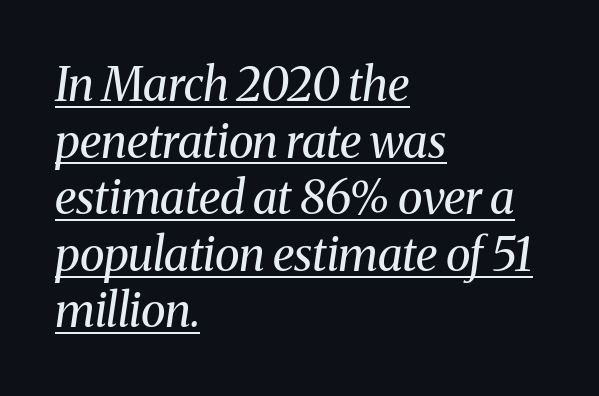
Q: Is the text bold? A: No.
Q: Is the text italic (slanted)? A: Yes, it leans right by about 8 degrees.
Q: Is the typeface a serif or a sans-serif typeface? A: Serif.
Q: Is the text underlined? A: Yes.
Q: How is the paragraph aligned? A: Left-aligned.
Q: Is the spacing between letters normal or unusually wide? A: Normal.
Q: Width (condensed, normal, or wide)? A: Normal.
Q: Stroke contrast? A: Medium.
Q: x-height? A: Medium.
Q: Monospaced? A: No.
